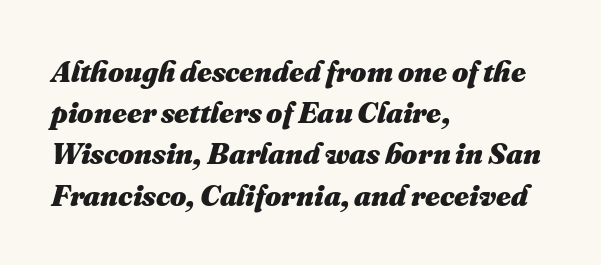
Characters follow at the spacing the type designer built in. Typographic density is high because the face is bold. Line beginnings align vertically; line endings do not. Notice how descenders clear the ascenders below comfortably — that's standard leading. The passage shown is typed in a proportional face where columns would drift. Descenders hang freely into open space.
